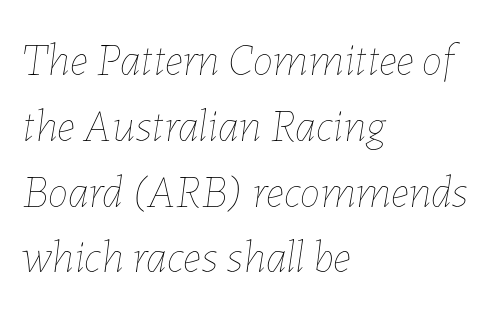
The image shows 46 px thin type, italic (leaning right); set left-aligned, normal line spacing (1.43x), normal letter spacing, not underlined; low stroke contrast and a medium x-height.
